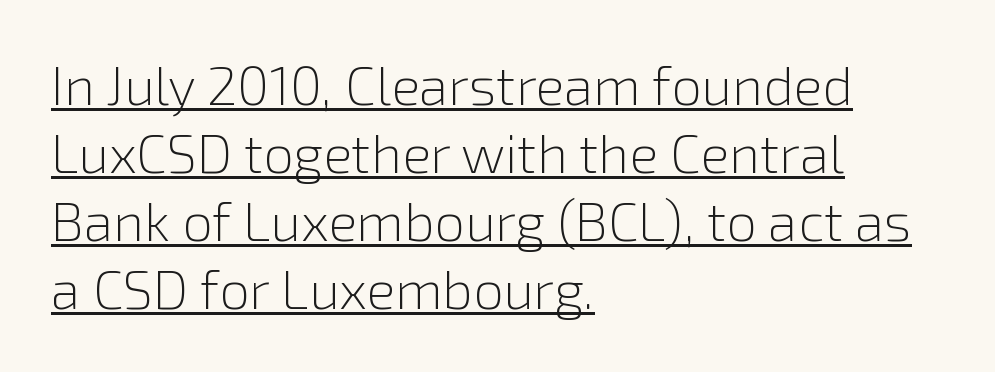
{"serif": "no", "italic": "no", "bold": "no", "weight": "light", "width": "normal", "stroke_contrast": "low", "x_height": "medium", "monospaced": "no", "underline": "yes", "align": "left", "line_spacing": "normal", "line_spacing_ratio": 1.26, "letter_spacing": "normal", "letter_spacing_em": 0.0, "glyph_px": 54}
